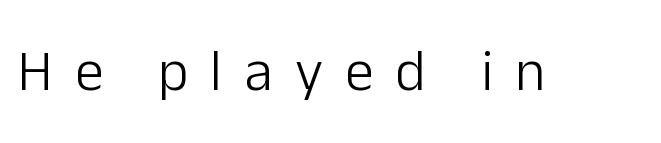
{"serif": "no", "italic": "no", "bold": "no", "weight": "light", "width": "normal", "stroke_contrast": "low", "x_height": "medium", "monospaced": "no", "underline": "no", "letter_spacing": "wide", "letter_spacing_em": 0.38, "glyph_px": 58}
